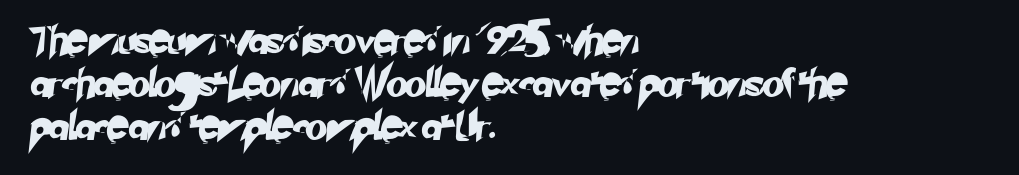
The passage shown is typed in a proportional face where columns would drift. Compared with typical paragraphs, the rows here are spaced about the same. Nothing unusual about the tracking: characters are spaced as the font intends. Unlike a traditional serif, this face leaves its strokes unadorned.
